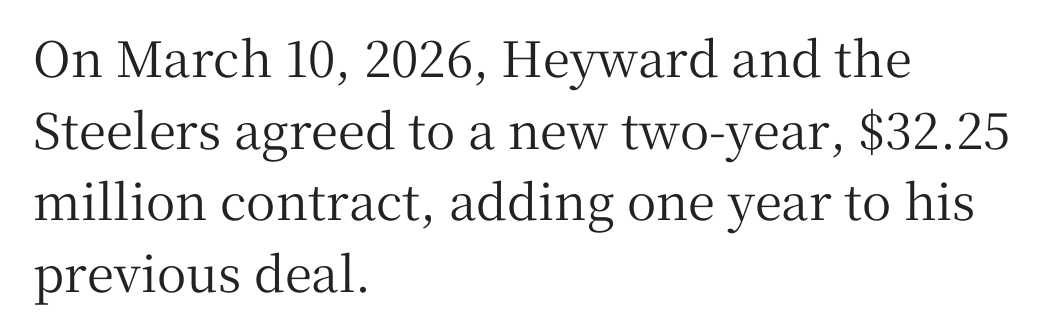
The rendering uses natural spacing where letterforms have individual widths. A serif font was chosen for this passage. Lines of text with bare space underneath. Reading down the column, the eye jumps a familiar distance to each next line. Line starts are locked; line ends wander.
